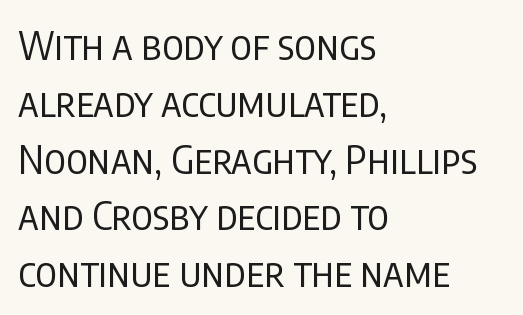
Bare-footed words on every line. These lines stack with their left ends in a neat column. Heft: none added — not bold. Note the varied advance widths — an 'i' is clearly narrower than an 'm'.
